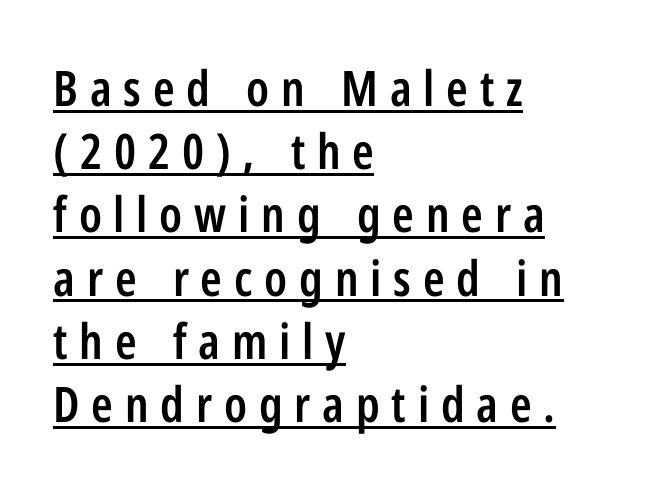
Normally led — the rows are evenly, conventionally spaced. Compared with undecorated copy, this sample adds a rule below the words. Is this a fixed-width face? No — the glyphs have proportional, varying widths. Horizontally, the lines are justified to the leading edge only.
